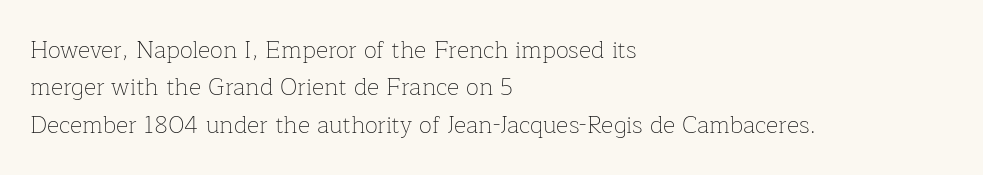
The image shows 24 px text type, upright; set left-aligned, normal line spacing (1.56x), normal letter spacing, not underlined.
